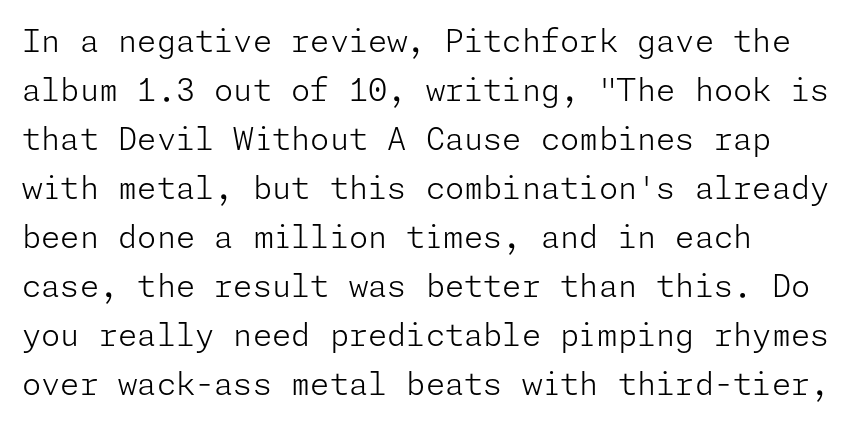
The image shows 31 px light sans-serif type, upright; set left-aligned, normal line spacing (1.58x), normal letter spacing, not underlined; low stroke contrast and a medium x-height.
